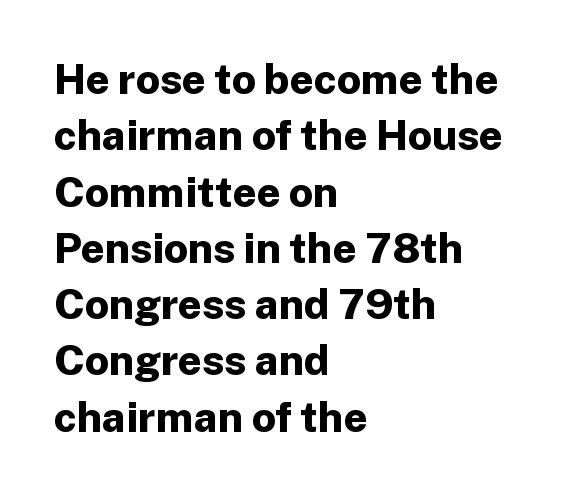
The image shows 42 px bold sans-serif type, upright; set left-aligned, normal line spacing (1.34x), normal letter spacing, not underlined; low stroke contrast and a medium x-height.
